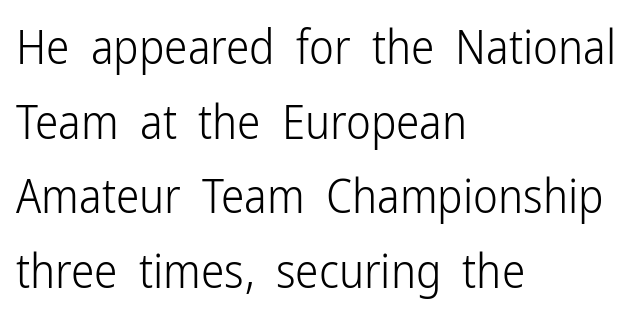
Q: Is the text bold? A: No.
Q: Is the text italic (slanted)? A: No, it is upright.
Q: Is the typeface a serif or a sans-serif typeface? A: Sans-serif.
Q: Is the text underlined? A: No.
Q: How is the paragraph aligned? A: Left-aligned.
Q: Is the spacing between letters normal or unusually wide? A: Normal.
Q: Is the spacing between lines tight, normal or loose? A: Normal.
Q: Width (condensed, normal, or wide)? A: Condensed.
Q: Stroke contrast? A: Low.
Q: x-height? A: Medium.
Q: Monospaced? A: No.
